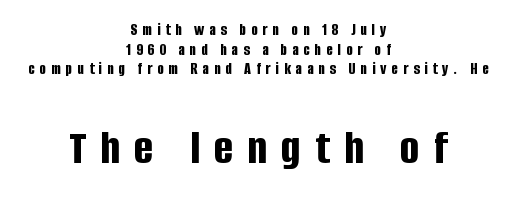
Q: Is the text bold? A: Yes.
Q: Is the text italic (slanted)? A: No, it is upright.
Q: Is the typeface a serif or a sans-serif typeface? A: Sans-serif.
Q: Is the text underlined? A: No.
Q: How is the paragraph aligned? A: Centered.
Q: Is the spacing between letters normal or unusually wide? A: Unusually wide.
Q: Which block of text is set in a larger size, the first (top) or the second (bottom)? A: The second (bottom) one.
Q: Width (condensed, normal, or wide)? A: Condensed.
Q: Stroke contrast? A: Low.
Q: x-height? A: Large.
Q: Monospaced? A: No.
